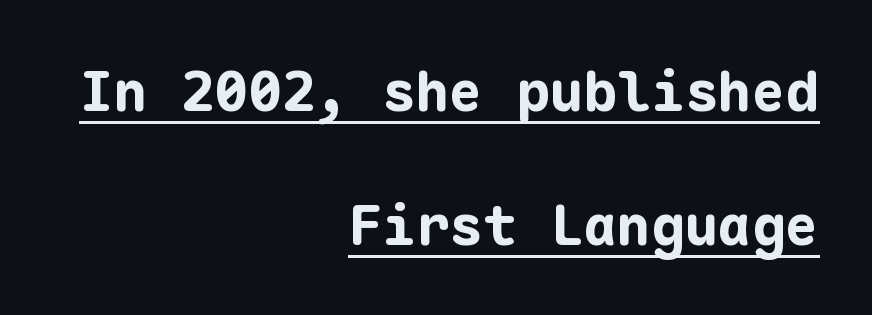
Q: Is the text bold? A: Yes.
Q: Is the text italic (slanted)? A: No, it is upright.
Q: Is the typeface a serif or a sans-serif typeface? A: Sans-serif.
Q: Is the text underlined? A: Yes.
Q: How is the paragraph aligned? A: Right-aligned.
Q: Is the spacing between letters normal or unusually wide? A: Normal.
Q: Is the spacing between lines tight, normal or loose? A: Loose.
Q: Width (condensed, normal, or wide)? A: Normal.
Q: Stroke contrast? A: Low.
Q: x-height? A: Medium.
Q: Monospaced? A: Yes.
